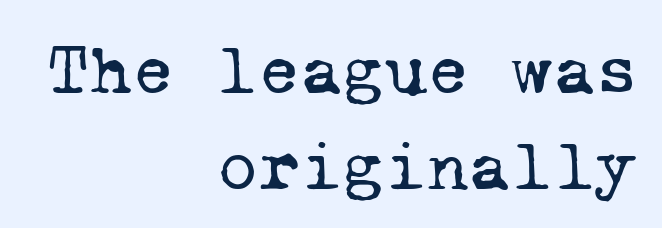
Underlining? Definitely not there. Think of a typewriter: that constant character pitch is what you see here. Line ends are locked; line starts wander. Students, note that the glyphs here touch the page at normal intervals.
